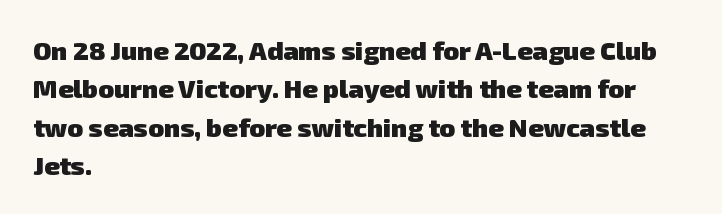
{"bold": "yes", "underline": "no", "align": "left", "line_spacing": "normal", "line_spacing_ratio": 1.48, "letter_spacing": "normal", "letter_spacing_em": 0.0, "glyph_px": 26}
